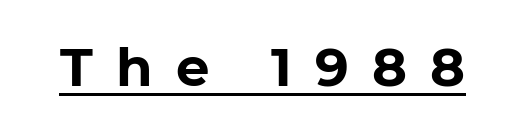
{"serif": "no", "italic": "no", "bold": "yes", "weight": "bold", "width": "normal", "stroke_contrast": "low", "x_height": "medium", "monospaced": "no", "underline": "yes", "letter_spacing": "wide", "letter_spacing_em": 0.44, "glyph_px": 53}
